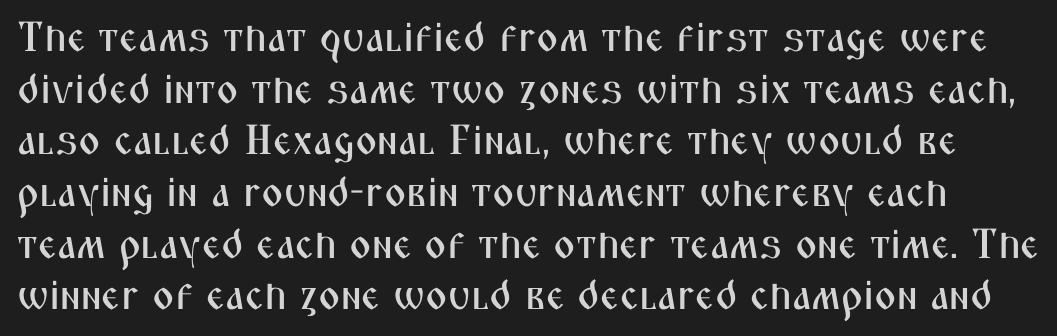
The image shows 42 px condensed sans-serif type, upright; set line spacing 1.23x, normal letter spacing, not underlined; medium stroke contrast and a medium x-height.
